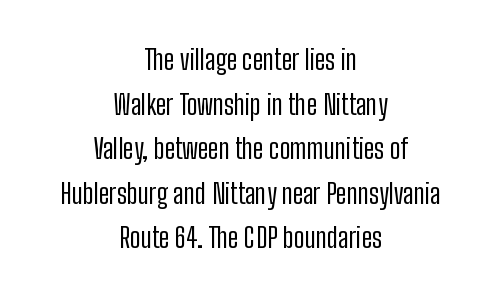
Q: Is the text bold? A: No.
Q: Is the text italic (slanted)? A: No, it is upright.
Q: Is the text underlined? A: No.
Q: How is the paragraph aligned? A: Centered.
Q: Is the spacing between letters normal or unusually wide? A: Normal.
Q: Is the spacing between lines tight, normal or loose? A: Normal.
